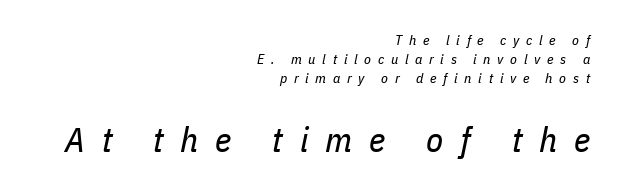
The image shows 35 px regular-weight, condensed type, italic (leaning right); set right-aligned, normal line spacing (1.37x), unusually wide letter spacing (+0.48 em), not underlined; the second (bottom) block is 2.5x larger; low stroke contrast and a medium x-height.
